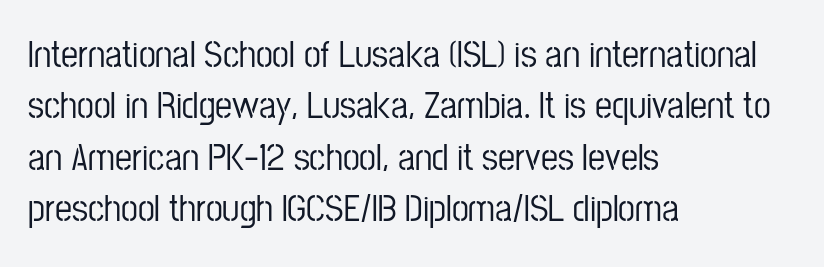
The image shows 38 px condensed sans-serif type, upright; set left-aligned, normal line spacing (1.35x), normal letter spacing, not underlined; low stroke contrast and a medium x-height.
